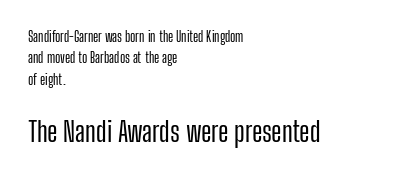
The image shows 28 px condensed sans-serif type, upright; set left-aligned, normal line spacing (1.52x), normal letter spacing, not underlined; the second (bottom) block is 2.0x larger; low stroke contrast and a medium x-height.
